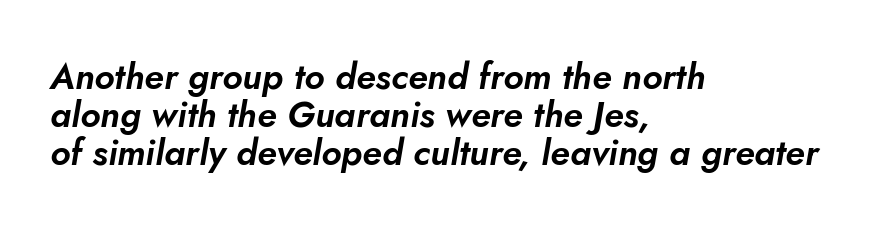
The image shows 36 px text type, italic (leaning right); set left-aligned, tight line spacing (1.06x), normal letter spacing, not underlined; low stroke contrast and a small x-height.
